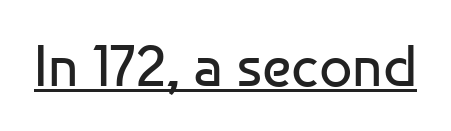
The image shows 58 px regular-weight sans-serif type, upright; set normal letter spacing, underlined; low stroke contrast and a medium x-height.
